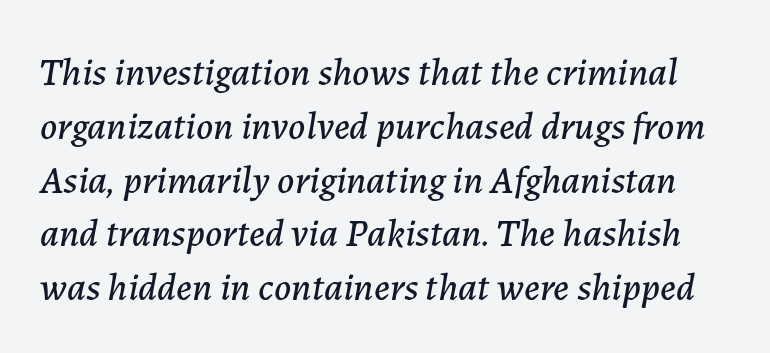
{"italic": "yes", "lean": "right", "slant_degrees": 7, "width": "normal", "stroke_contrast": "low", "x_height": "medium", "monospaced": "no", "underline": "no", "line_spacing": "normal", "line_spacing_ratio": 1.38, "letter_spacing": "normal", "letter_spacing_em": 0.0, "glyph_px": 39}
